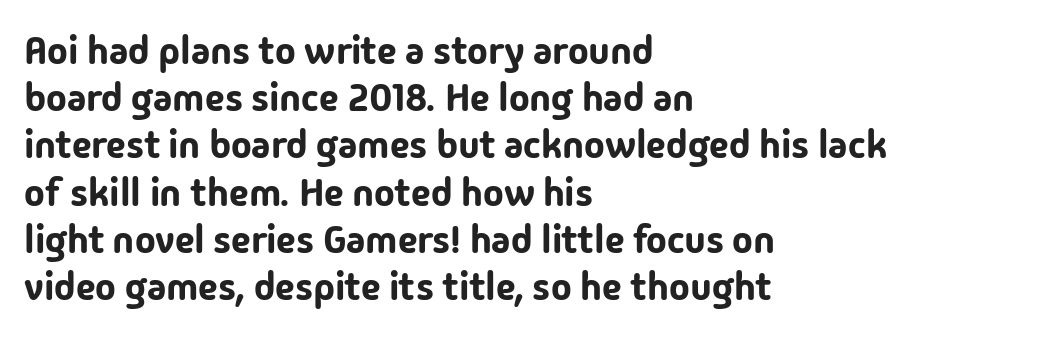
{"serif": "no", "italic": "no", "width": "normal", "stroke_contrast": "low", "x_height": "medium", "monospaced": "no", "underline": "no", "align": "left", "line_spacing_ratio": 1.21, "letter_spacing": "normal", "letter_spacing_em": 0.0, "glyph_px": 39}
